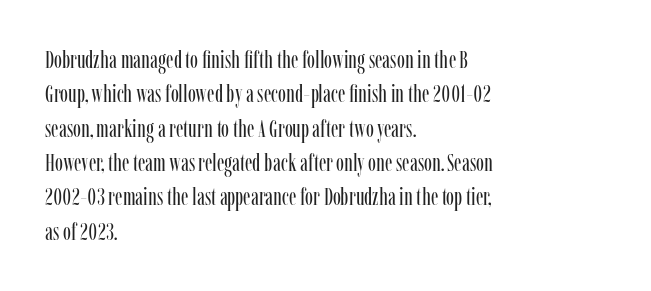
The image shows 24 px text type, upright; set left-aligned, normal line spacing (1.43x), normal letter spacing, not underlined.
